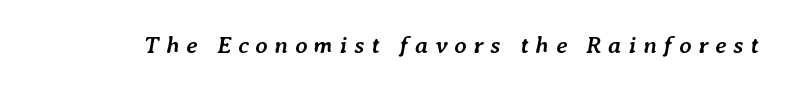
Students, note that the glyphs here are deliberately spaced far apart. The foot of each line stays bare and open. Observe the lean: these are italic letterforms. The face used here has the dense, thick strokes of a bold.
